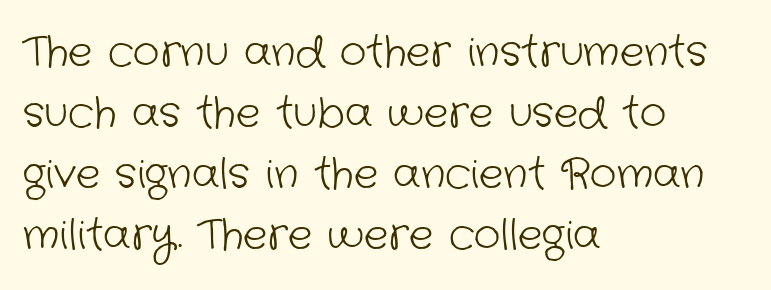
The image shows 41 px light sans-serif type; set left-aligned, normal line spacing (1.49x), normal letter spacing, not underlined; low stroke contrast and a medium x-height.
